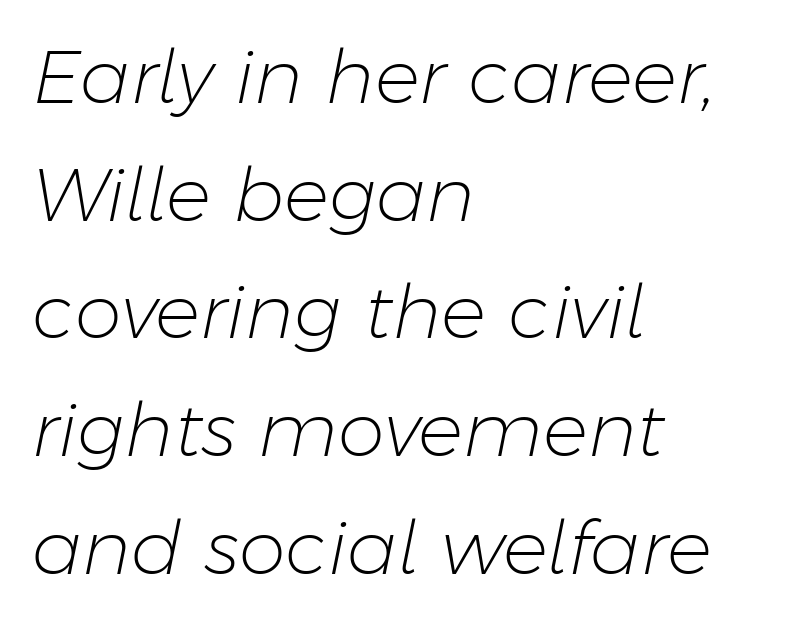
If you measured baseline to baseline, you'd find a middling distance. Every character sits at an angle, as italics do. Each letter keeps its own natural width here, so spacing adapts to shape. Weight class: somewhere from thin through regular. Check under the words: just untouched page.
